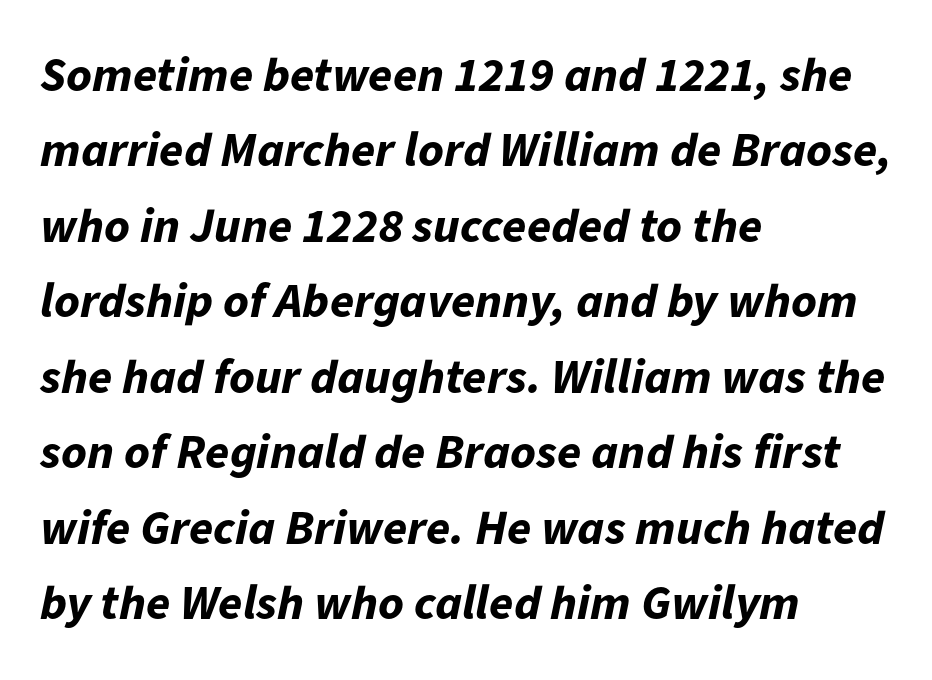
Observe the lean: these are italic letterforms. The glyphs are unaccompanied by any horizontal stroke below them. Between one letter and the next there's only the usual sliver of space. Compared with a centered layout, this one pins lines to the left instead. The block of text has a typical density, with ordinary space between rows.
